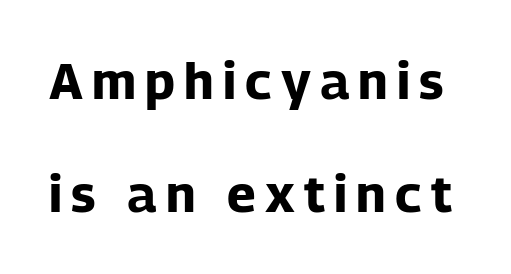
{"serif": "no", "italic": "no", "bold": "yes", "weight": "bold", "width": "normal", "stroke_contrast": "low", "x_height": "medium", "monospaced": "no", "underline": "no", "line_spacing": "loose", "line_spacing_ratio": 2.22, "glyph_px": 51}
